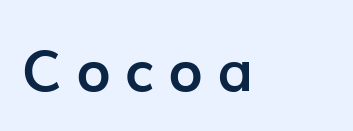
Beneath every word, the page is bare. A sans-serif font was chosen for this passage. These words are printed bold, with thick strokes throughout. Between one letter and the next there's a generous, obvious gap.
